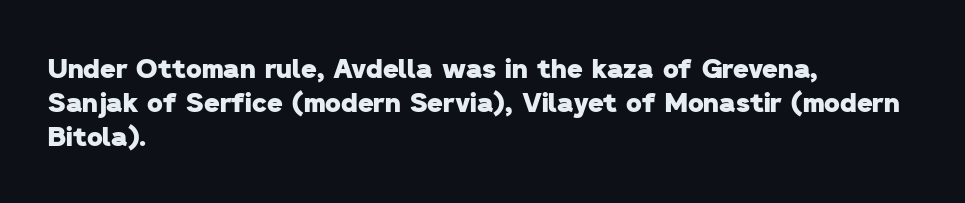
The gap between lines stays unmarked. Is the block centered? No — it sits flush against the left margin. Between one letter and the next there's only the usual sliver of space. The passage shown stacks its lines at a standard gap.
